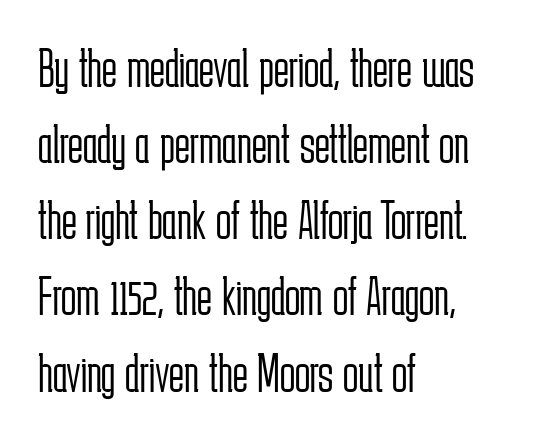
The image shows 56 px light, condensed sans-serif type, upright; set left-aligned, normal line spacing (1.36x), normal letter spacing, not underlined; low stroke contrast and a medium x-height.
